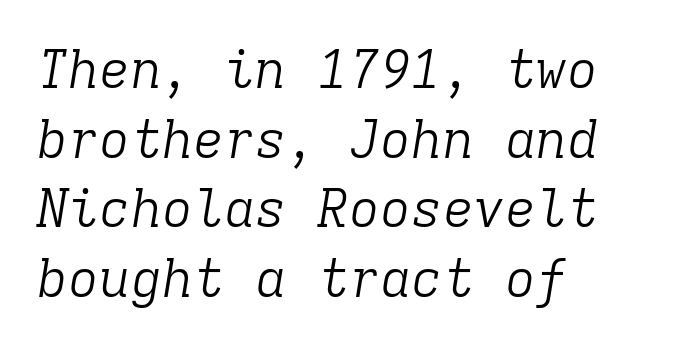
{"serif": "yes", "italic": "yes", "lean": "right", "slant_degrees": 9, "bold": "no", "weight": "light", "width": "normal", "stroke_contrast": "low", "x_height": "medium", "monospaced": "yes", "underline": "no", "align": "left", "line_spacing": "normal", "line_spacing_ratio": 1.34, "letter_spacing": "normal", "letter_spacing_em": 0.0, "glyph_px": 52}
